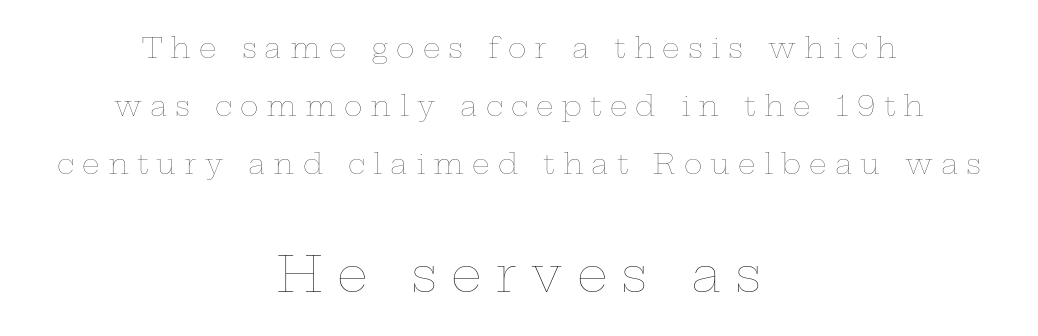
The image shows 49 px thin, wide type, upright; set centered, loose line spacing (2.07x), unusually wide letter spacing (+0.29 em), not underlined; the second (bottom) block is 1.75x larger; low stroke contrast and a medium x-height.
